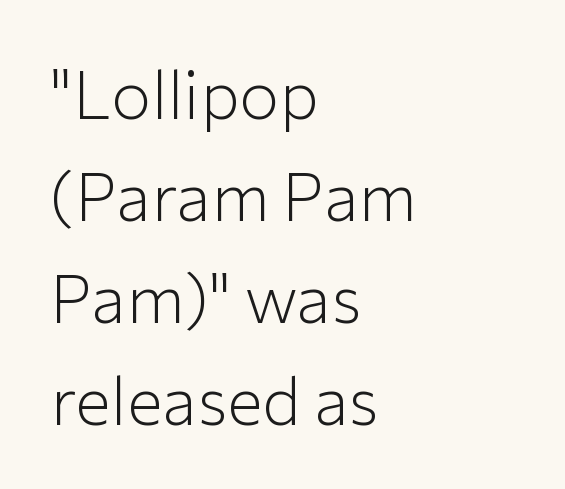
The image shows 67 px light sans-serif type, upright; set left-aligned, normal line spacing (1.52x), normal letter spacing, not underlined; low stroke contrast and a medium x-height.
